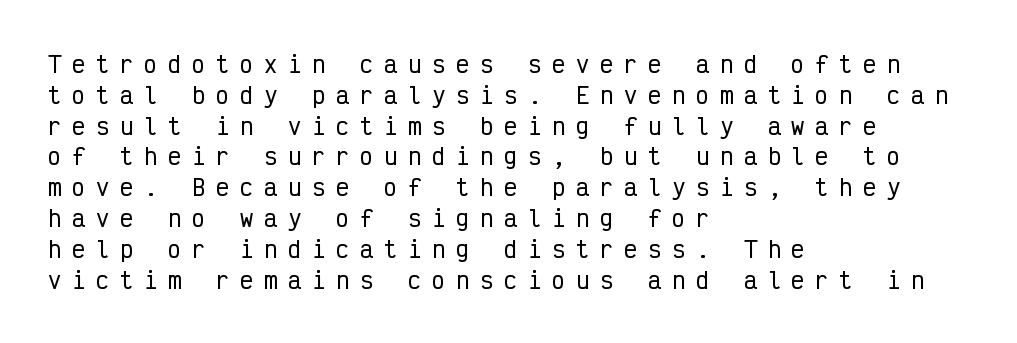
{"italic": "no", "underline": "no", "align": "left", "line_spacing": "normal", "line_spacing_ratio": 1.4, "letter_spacing": "wide", "letter_spacing_em": 0.49, "glyph_px": 22}
